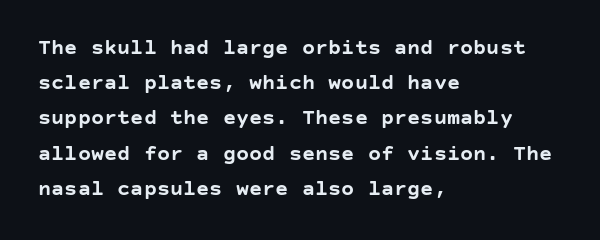
The image shows 22 px bold type, upright; set left-aligned, normal line spacing (1.6x), normal letter spacing, not underlined.
